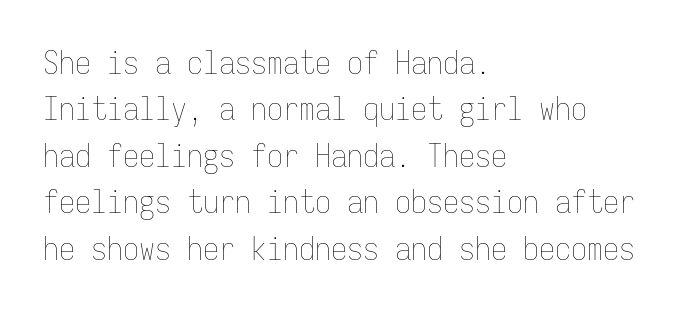
Q: Is the text bold? A: No.
Q: Is the text italic (slanted)? A: No, it is upright.
Q: Is the text underlined? A: No.
Q: How is the paragraph aligned? A: Left-aligned.
Q: Is the spacing between letters normal or unusually wide? A: Normal.
Q: Is the spacing between lines tight, normal or loose? A: Normal.
Q: Width (condensed, normal, or wide)? A: Condensed.
Q: Stroke contrast? A: Low.
Q: x-height? A: Medium.
Q: Monospaced? A: Yes.
